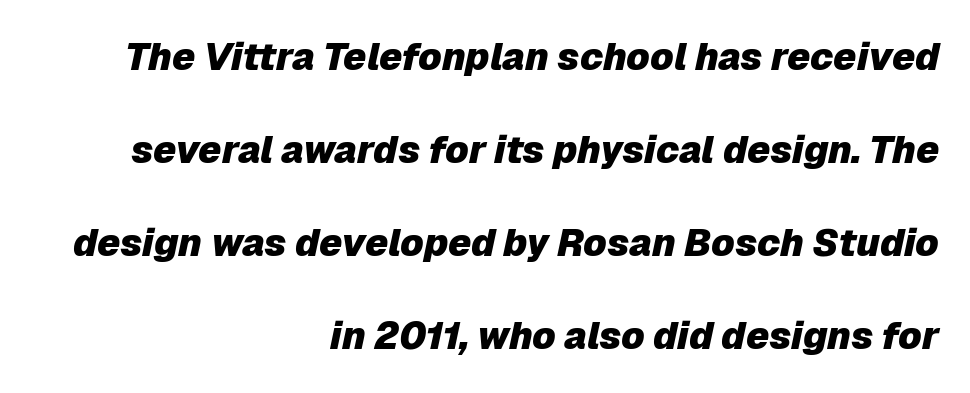
{"italic": "yes", "lean": "right", "slant_degrees": 12, "bold": "yes", "weight": "heavy", "width": "normal", "stroke_contrast": "low", "x_height": "medium", "monospaced": "no", "underline": "no", "align": "right", "line_spacing": "loose", "line_spacing_ratio": 2.45, "letter_spacing": "normal", "letter_spacing_em": 0.0, "glyph_px": 38}
